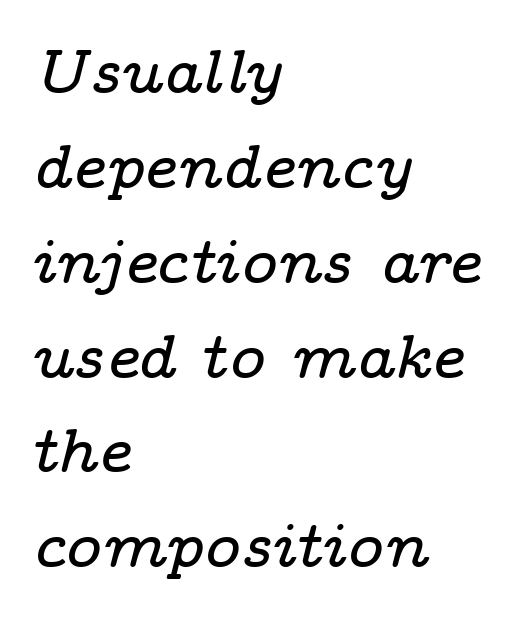
Q: Is the text italic (slanted)? A: Yes, it leans right by about 14 degrees.
Q: Is the typeface a serif or a sans-serif typeface? A: Serif.
Q: Is the text underlined? A: No.
Q: How is the paragraph aligned? A: Left-aligned.
Q: Is the spacing between letters normal or unusually wide? A: Normal.
Q: Is the spacing between lines tight, normal or loose? A: Normal.
Q: Width (condensed, normal, or wide)? A: Wide.
Q: Stroke contrast? A: Low.
Q: x-height? A: Medium.
Q: Monospaced? A: No.
